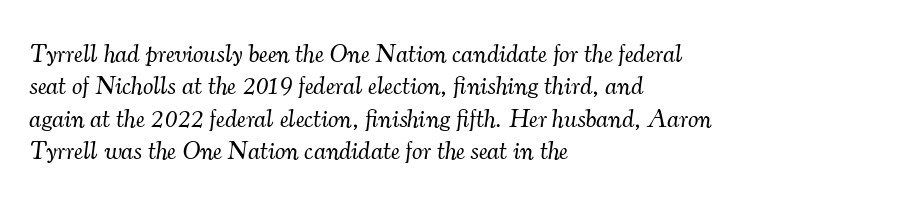
{"italic": "yes", "lean": "right", "slant_degrees": 7, "bold": "no", "underline": "no", "align": "left", "line_spacing": "normal", "line_spacing_ratio": 1.25, "letter_spacing": "normal", "letter_spacing_em": 0.0, "glyph_px": 26}
